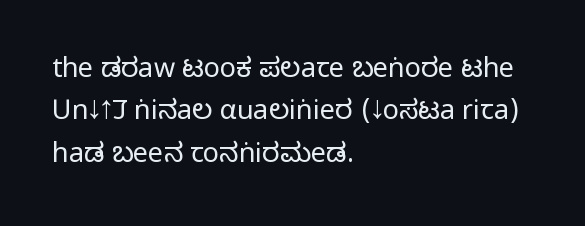
Characters follow at the spacing the type designer built in. Where is the straight margin? On the left. Weight: regular or lighter. Check the space under the baseline: it is left empty. Each new line begins a customary step beneath the previous one.
